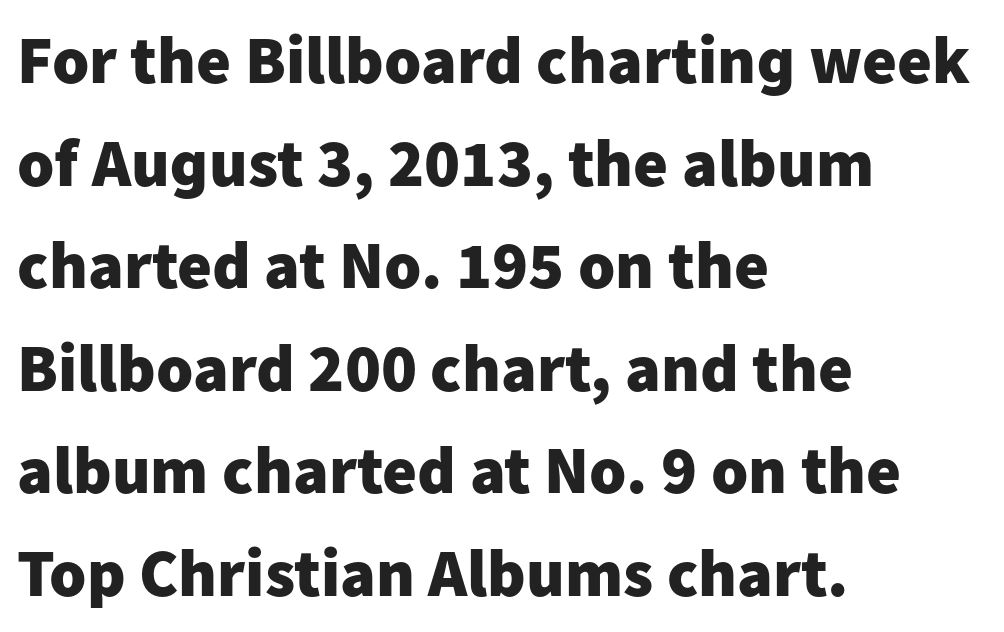
Plain, unruled lines of type. The tracking reads as untouched default to a designer's eye. One-word summary of the alignment: left. Do the characters align in a grid? No, the font is proportional.
